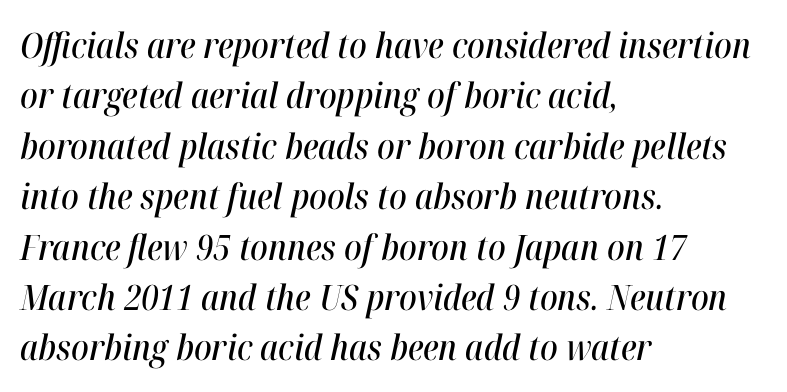
Observe the lean: these are italic letterforms. Is the block centered? No — it sits flush against the left margin. A clean baseline with only descenders dipping below it. These lines sit exactly where default settings would place them. Character widths vary here, with narrow letters taking less room than wide ones. Does extra space separate the letters? No, they use regular spacing.
